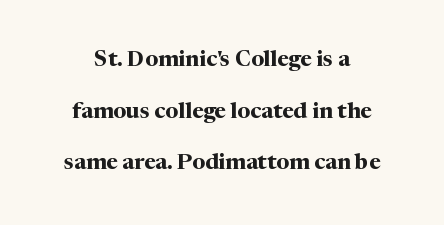
Decoration check: the copy has no underline. This sample uses plain, unmodified letter spacing. Each glyph is drawn with heavy, bold strokes. Successive baselines arrive slowly, with a big drop between each.
